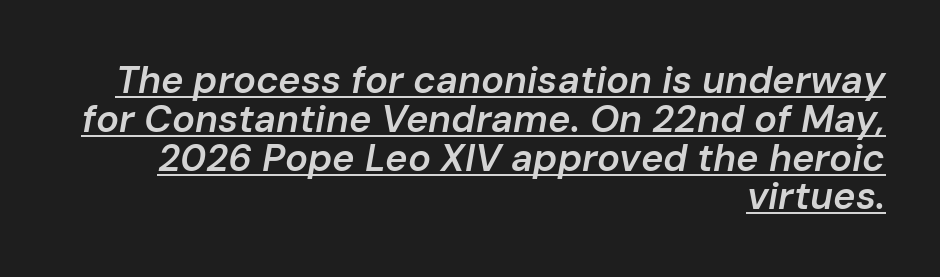
Q: Is the text bold? A: Semi-bold.
Q: Is the text italic (slanted)? A: Yes, it leans right by about 10 degrees.
Q: Is the text underlined? A: Yes.
Q: How is the paragraph aligned? A: Right-aligned.
Q: Is the spacing between letters normal or unusually wide? A: Normal.
Q: Is the spacing between lines tight, normal or loose? A: Tight.
Q: Width (condensed, normal, or wide)? A: Normal.
Q: Stroke contrast? A: Low.
Q: x-height? A: Medium.
Q: Monospaced? A: No.
